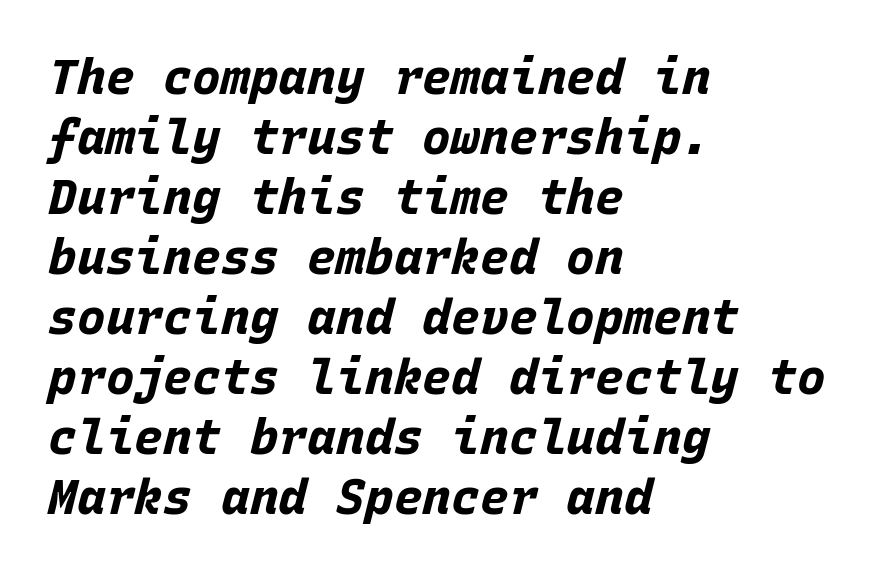
{"italic": "yes", "lean": "right", "slant_degrees": 15, "bold": "yes", "weight": "bold", "width": "normal", "stroke_contrast": "low", "x_height": "large", "monospaced": "yes", "underline": "no", "align": "left", "line_spacing": "normal", "line_spacing_ratio": 1.25, "letter_spacing": "normal", "letter_spacing_em": 0.0, "glyph_px": 48}
